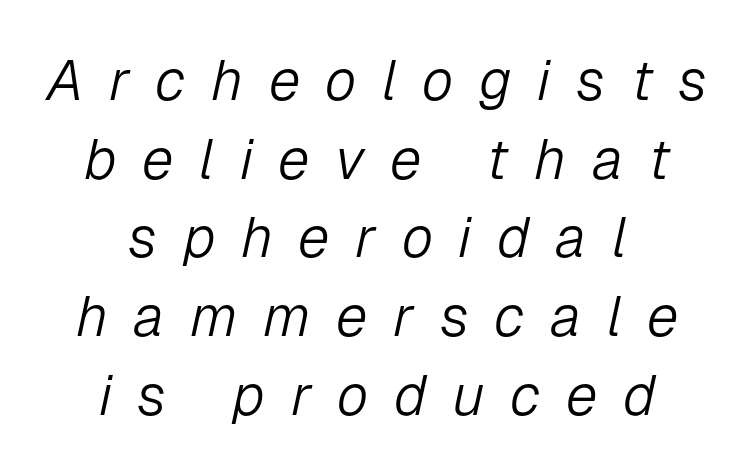
The image shows 57 px light type, italic (leaning right); set centered, normal line spacing (1.38x), unusually wide letter spacing (+0.45 em), not underlined; low stroke contrast and a medium x-height.
